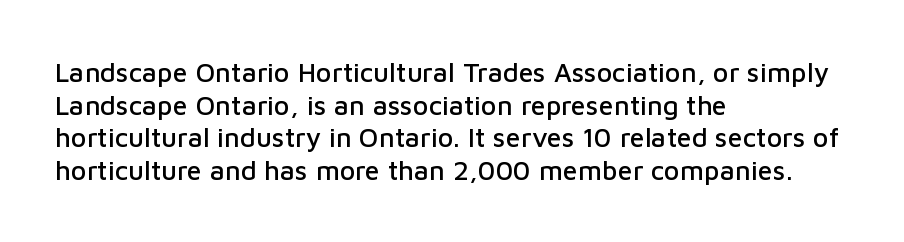
The image shows 27 px text type, upright; set left-aligned, line spacing 1.21x, normal letter spacing, not underlined.
